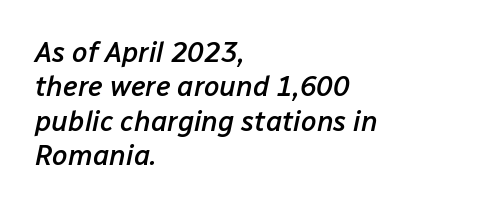
Characters are canted at an angle relative to the baseline's perpendicular. Every row of glyphs begins at an identical x-position on the left. Here the glyphs are tracked normally, forming tight word shapes. These lines are rendered in a variable-pitch font.
